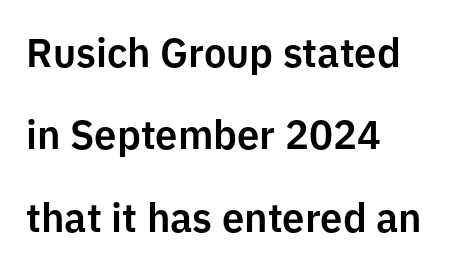
{"serif": "no", "italic": "no", "width": "normal", "stroke_contrast": "low", "x_height": "medium", "monospaced": "no", "underline": "no", "align": "left", "line_spacing": "loose", "line_spacing_ratio": 2.06, "letter_spacing": "normal", "letter_spacing_em": 0.0, "glyph_px": 40}
